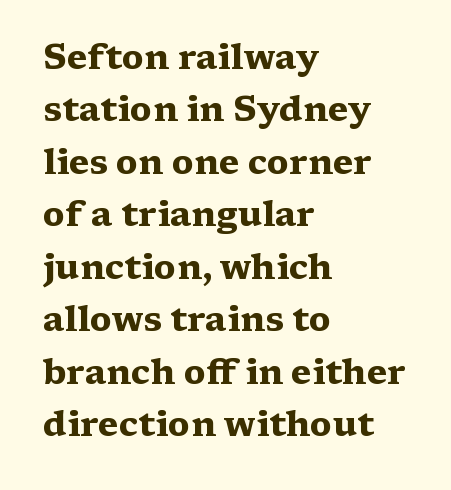
Q: Is the text bold? A: Yes.
Q: Is the text italic (slanted)? A: No, it is upright.
Q: Is the typeface a serif or a sans-serif typeface? A: Serif.
Q: Is the text underlined? A: No.
Q: How is the paragraph aligned? A: Left-aligned.
Q: Is the spacing between letters normal or unusually wide? A: Normal.
Q: Is the spacing between lines tight, normal or loose? A: Normal.
Q: Width (condensed, normal, or wide)? A: Wide.
Q: Stroke contrast? A: Medium.
Q: x-height? A: Medium.
Q: Monospaced? A: No.
